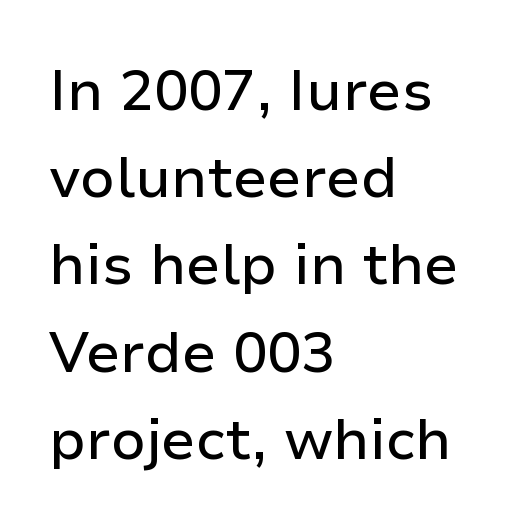
{"serif": "no", "italic": "no", "width": "normal", "stroke_contrast": "low", "x_height": "medium", "monospaced": "no", "underline": "no", "align": "left", "line_spacing": "normal", "line_spacing_ratio": 1.53, "letter_spacing": "normal", "letter_spacing_em": 0.0, "glyph_px": 57}
